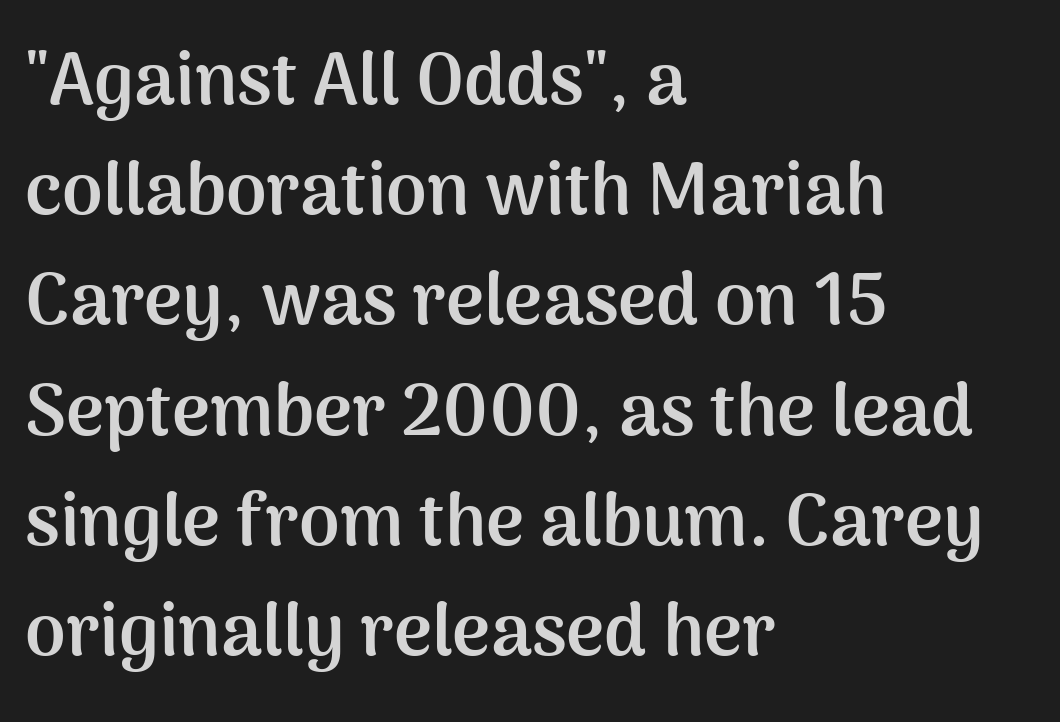
Q: Is the text bold? A: Yes.
Q: Is the text italic (slanted)? A: No, it is upright.
Q: Is the typeface a serif or a sans-serif typeface? A: Sans-serif.
Q: Is the text underlined? A: No.
Q: How is the paragraph aligned? A: Left-aligned.
Q: Is the spacing between letters normal or unusually wide? A: Normal.
Q: Is the spacing between lines tight, normal or loose? A: Normal.
Q: Width (condensed, normal, or wide)? A: Normal.
Q: Stroke contrast? A: Medium.
Q: x-height? A: Medium.
Q: Monospaced? A: No.
